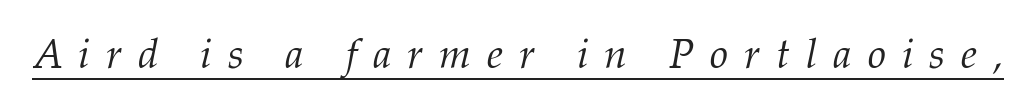
Q: Is the text bold? A: No.
Q: Is the text italic (slanted)? A: Yes, it leans right by about 12 degrees.
Q: Is the typeface a serif or a sans-serif typeface? A: Serif.
Q: Is the text underlined? A: Yes.
Q: Is the spacing between letters normal or unusually wide? A: Unusually wide.
Q: Width (condensed, normal, or wide)? A: Normal.
Q: Stroke contrast? A: Medium.
Q: x-height? A: Medium.
Q: Monospaced? A: No.
